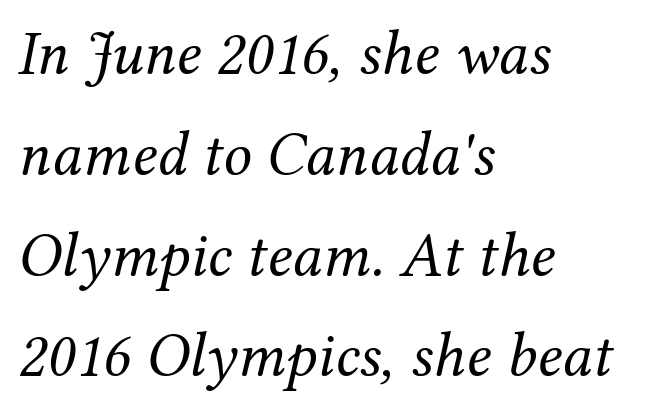
{"serif": "yes", "italic": "yes", "lean": "right", "slant_degrees": 12, "bold": "no", "weight": "regular", "width": "normal", "stroke_contrast": "medium", "x_height": "medium", "monospaced": "no", "underline": "no", "align": "left", "line_spacing": "normal", "line_spacing_ratio": 1.6, "letter_spacing": "normal", "letter_spacing_em": 0.0, "glyph_px": 63}
